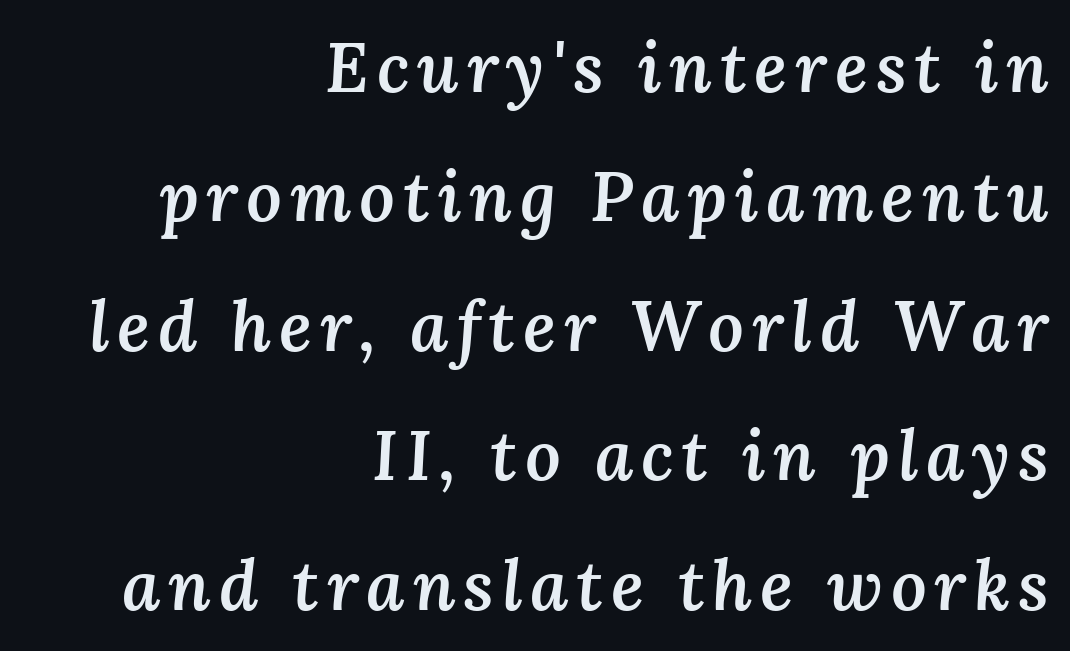
Q: Is the text bold? A: Semi-bold.
Q: Is the text italic (slanted)? A: Yes, it leans right by about 3 degrees.
Q: Is the text underlined? A: No.
Q: How is the paragraph aligned? A: Right-aligned.
Q: Width (condensed, normal, or wide)? A: Normal.
Q: Stroke contrast? A: Medium.
Q: x-height? A: Medium.
Q: Monospaced? A: No.
